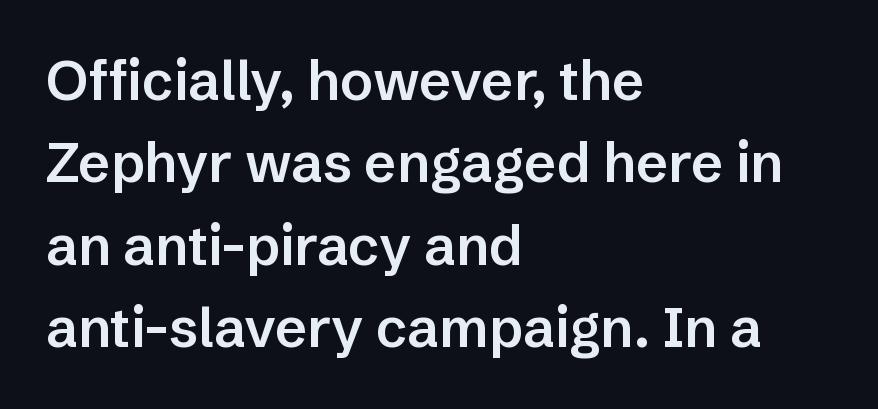
{"serif": "no", "italic": "no", "bold": "semi", "weight": "semibold", "width": "normal", "stroke_contrast": "low", "x_height": "medium", "monospaced": "no", "underline": "no", "align": "left", "line_spacing": "normal", "line_spacing_ratio": 1.5, "letter_spacing": "normal", "letter_spacing_em": 0.0, "glyph_px": 55}
